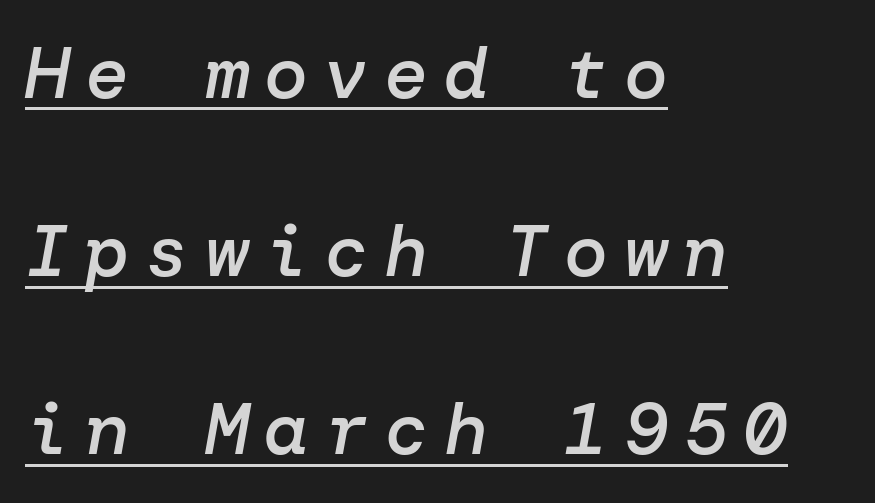
Q: Is the text bold? A: Semi-bold.
Q: Is the text italic (slanted)? A: Yes, it leans right by about 10 degrees.
Q: Is the text underlined? A: Yes.
Q: How is the paragraph aligned? A: Left-aligned.
Q: Is the spacing between letters normal or unusually wide? A: Unusually wide.
Q: Is the spacing between lines tight, normal or loose? A: Loose.
Q: Width (condensed, normal, or wide)? A: Normal.
Q: Stroke contrast? A: Low.
Q: x-height? A: Medium.
